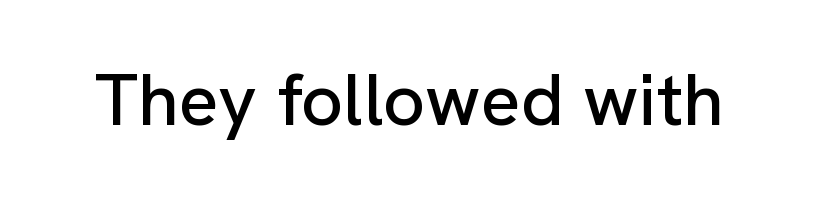
This is sans-serif lettering, the kind often seen on screens and signage. Nobody touched the tracking dial on this one. Clear beneath every line of the passage. Quick note: not italic, upright. This sample has the flowing, uneven cadence of proportional lettering.
